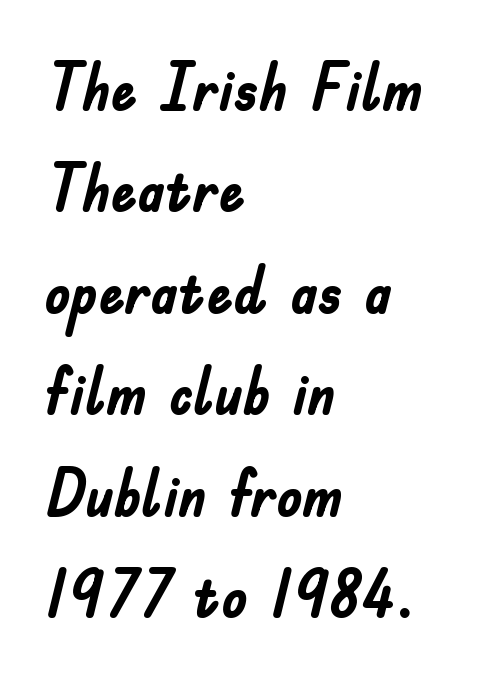
A typesetter would call this zero additional tracking. Notice how thick the strokes are: this is what a full bold looks like. The line-height multiplier appears to be the usual default. Horizontally, the lines are justified to the leading edge only. The passage shown is typed in a proportional face where columns would drift.
